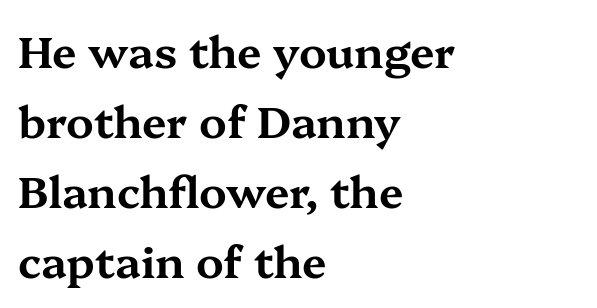
The specimen omits any rule beneath the text block's lines. Typeset ragged right — the left edge is the straight one. Nothing unusual about the tracking: characters are spaced as the font intends. Proportional: the letters do not fall into vertical columns. The axis of the letterforms is exactly vertical. Stroke terminals: seriffed.
